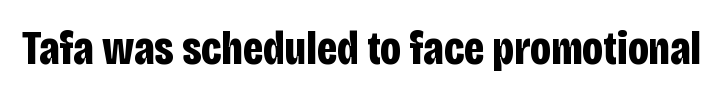
The letters advance in unequal steps, a hallmark of proportional type. I'd call this a sans setting — the letters go barefoot. The font is running at its bold setting. This sample uses plain, unmodified letter spacing.
